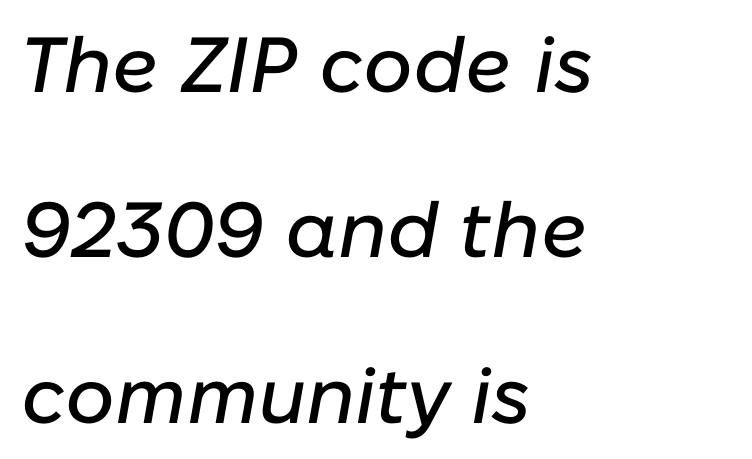
{"italic": "yes", "lean": "right", "slant_degrees": 10, "width": "normal", "stroke_contrast": "low", "x_height": "medium", "monospaced": "no", "underline": "no", "align": "left", "line_spacing": "loose", "line_spacing_ratio": 2.12, "letter_spacing": "normal", "letter_spacing_em": 0.0, "glyph_px": 78}
